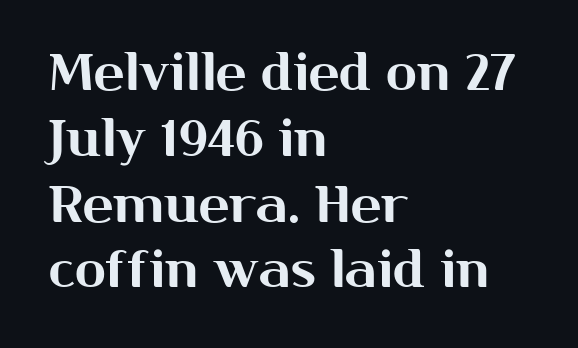
The baseline area is clear. A sans-serif font was chosen for this passage. Reading down the column, the eye jumps a familiar distance to each next line. Looks like regular typesetting: each glyph gets only the width it needs. No italicization has been applied; the sample stays upright.
